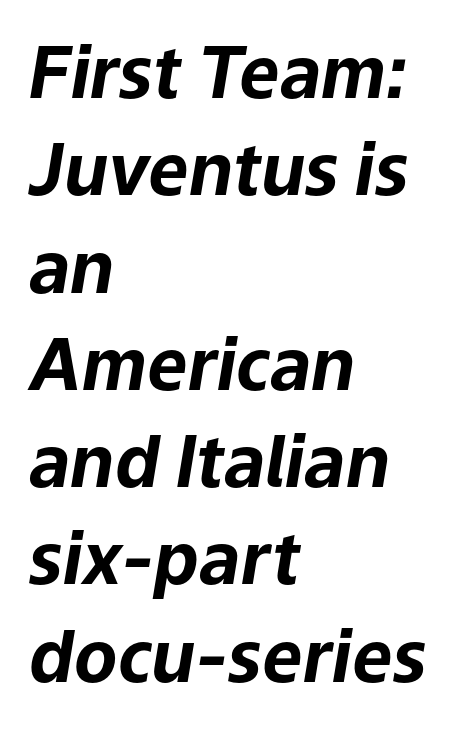
{"italic": "yes", "lean": "right", "slant_degrees": 9, "bold": "yes", "weight": "bold", "width": "normal", "stroke_contrast": "low", "x_height": "medium", "monospaced": "no", "underline": "no", "align": "left", "line_spacing": "normal", "line_spacing_ratio": 1.37, "letter_spacing": "normal", "letter_spacing_em": 0.0, "glyph_px": 71}
